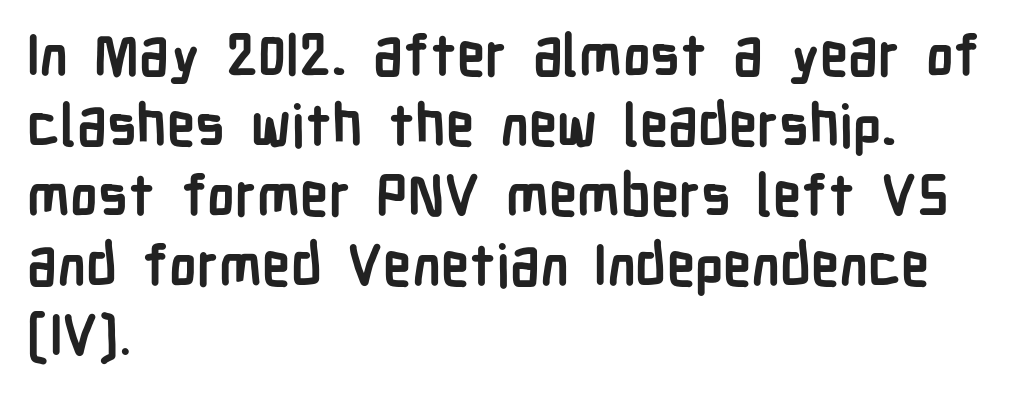
{"serif": "no", "italic": "no", "bold": "yes", "weight": "semibold", "width": "condensed", "stroke_contrast": "low", "x_height": "medium", "monospaced": "no", "underline": "no", "align": "left", "line_spacing_ratio": 1.23, "letter_spacing": "normal", "letter_spacing_em": 0.0, "glyph_px": 57}
